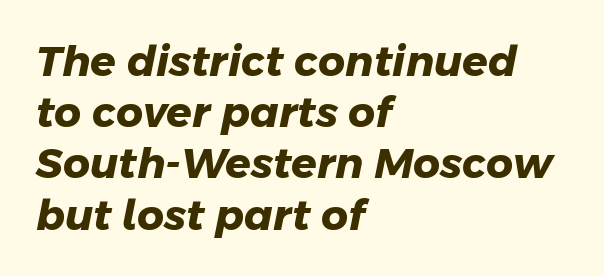
The image shows 42 px heavy sans-serif type; set left-aligned, line spacing 1.22x, normal letter spacing, not underlined; low stroke contrast and a medium x-height.
